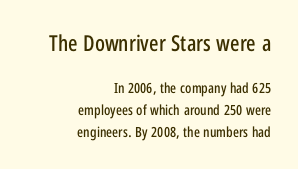
The image shows 22 px text type, upright; set right-aligned, normal line spacing (1.54x), normal letter spacing, not underlined; the first (top) block is 1.57x larger.
